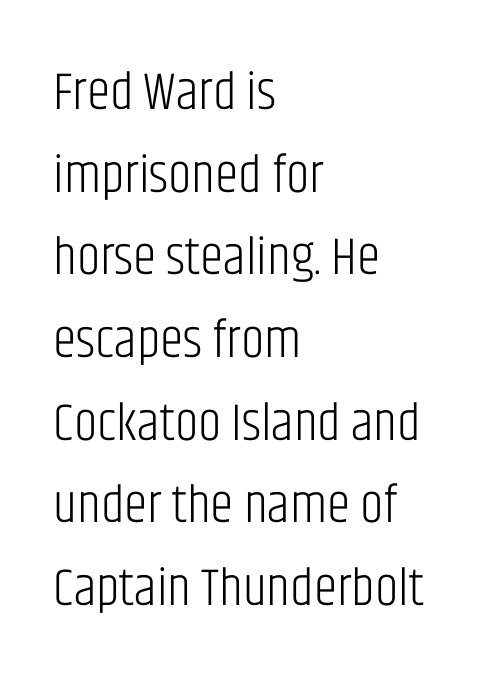
{"serif": "no", "italic": "no", "bold": "no", "weight": "light", "width": "condensed", "stroke_contrast": "low", "x_height": "large", "monospaced": "no", "underline": "no", "align": "left", "line_spacing": "normal", "line_spacing_ratio": 1.56, "letter_spacing": "normal", "letter_spacing_em": 0.0, "glyph_px": 53}
